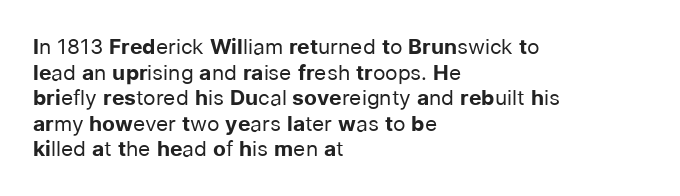
Q: Is the text bold? A: No.
Q: Is the text italic (slanted)? A: No, it is upright.
Q: Is the text underlined? A: No.
Q: How is the paragraph aligned? A: Left-aligned.
Q: Is the spacing between letters normal or unusually wide? A: Normal.
